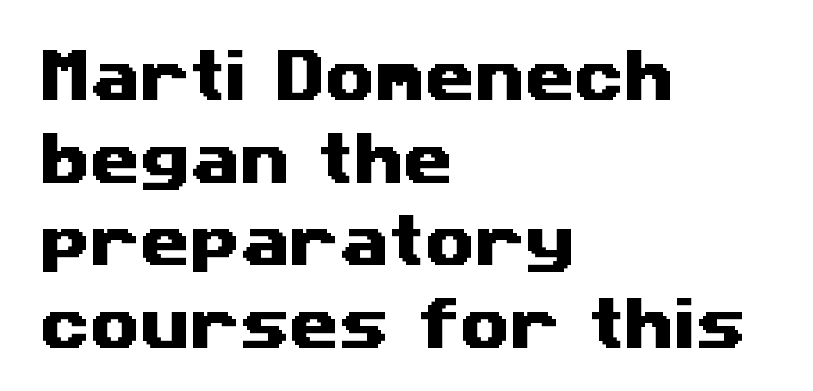
Q: Is the typeface a serif or a sans-serif typeface? A: Sans-serif.
Q: Is the text underlined? A: No.
Q: How is the paragraph aligned? A: Left-aligned.
Q: Is the spacing between letters normal or unusually wide? A: Normal.
Q: Is the spacing between lines tight, normal or loose? A: Normal.
Q: Width (condensed, normal, or wide)? A: Wide.
Q: Stroke contrast? A: Medium.
Q: x-height? A: Medium.
Q: Monospaced? A: No.
